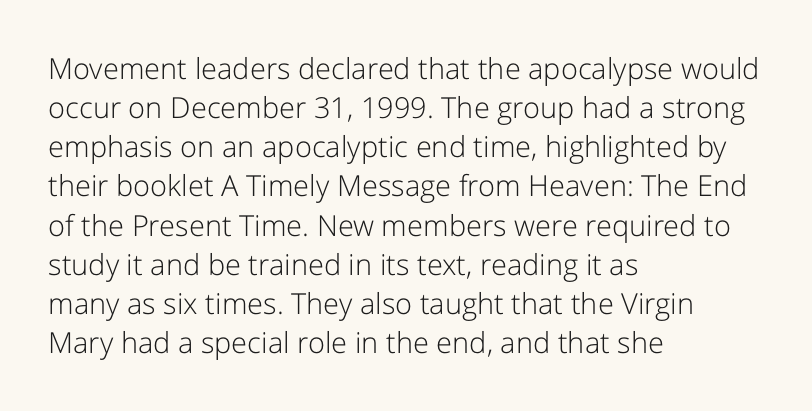
Normally led — the rows are evenly, conventionally spaced. Is the type heavy? It reads as light-to-regular instead. A roman cut, with each character standing at attention. Here the designer chose a conventional face with non-uniform glyph widths. Type style note: lacks serifs. Any mark beneath the type? The region is blank.
